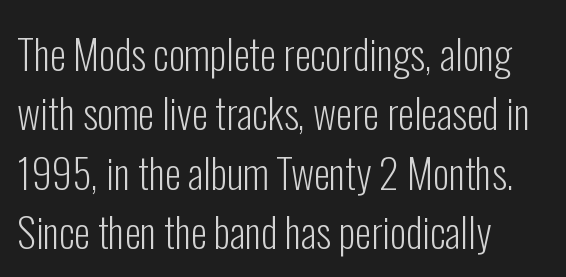
The image shows 41 px light, condensed sans-serif type, upright; set left-aligned, normal line spacing (1.45x), normal letter spacing, not underlined; low stroke contrast and a medium x-height.
